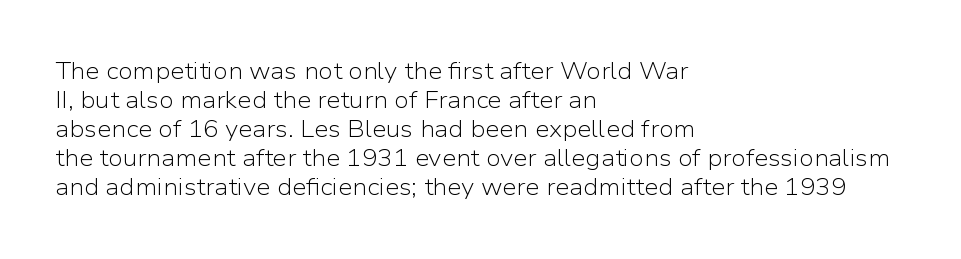
{"italic": "no", "bold": "no", "underline": "no", "align": "left", "line_spacing": "normal", "line_spacing_ratio": 1.26, "letter_spacing": "normal", "letter_spacing_em": 0.0, "glyph_px": 23}
